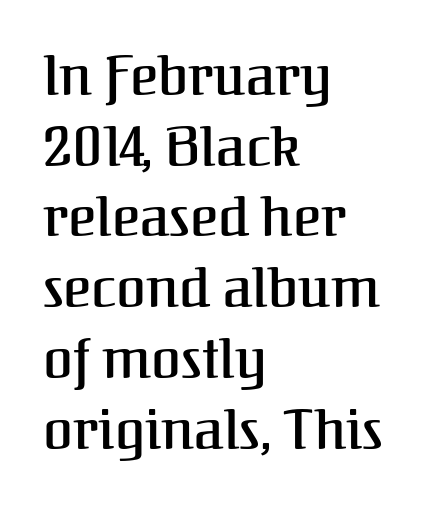
{"serif": "yes", "italic": "no", "width": "normal", "stroke_contrast": "medium", "x_height": "medium", "monospaced": "no", "underline": "no", "align": "left", "line_spacing": "normal", "line_spacing_ratio": 1.31, "letter_spacing": "normal", "letter_spacing_em": 0.0, "glyph_px": 54}
